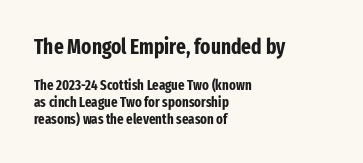
The image shows 21 px bold type, upright; set left-aligned, line spacing 1.21x, normal letter spacing, not underlined; the first (top) block is 1.5x larger.
